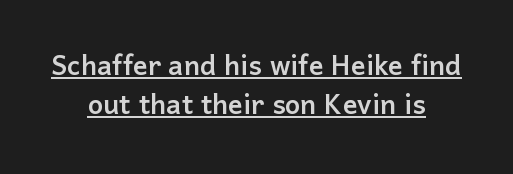
Q: Is the text italic (slanted)? A: No, it is upright.
Q: Is the typeface a serif or a sans-serif typeface? A: Sans-serif.
Q: Is the text underlined? A: Yes.
Q: How is the paragraph aligned? A: Centered.
Q: Is the spacing between letters normal or unusually wide? A: Normal.
Q: Is the spacing between lines tight, normal or loose? A: Tight.
Q: Width (condensed, normal, or wide)? A: Normal.
Q: Stroke contrast? A: Low.
Q: x-height? A: Medium.
Q: Monospaced? A: No.
